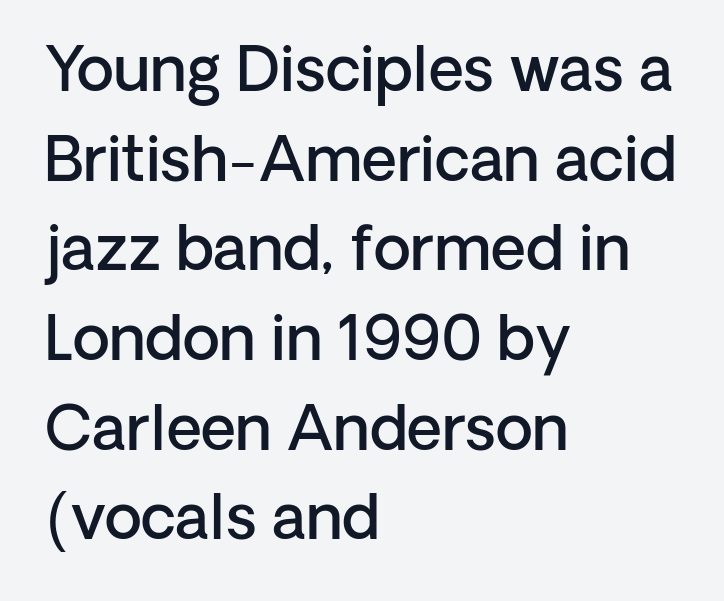
{"serif": "no", "italic": "no", "bold": "semi", "weight": "semibold", "width": "normal", "stroke_contrast": "low", "x_height": "medium", "monospaced": "no", "underline": "no", "align": "left", "line_spacing": "normal", "line_spacing_ratio": 1.47, "letter_spacing": "normal", "letter_spacing_em": 0.0, "glyph_px": 61}
